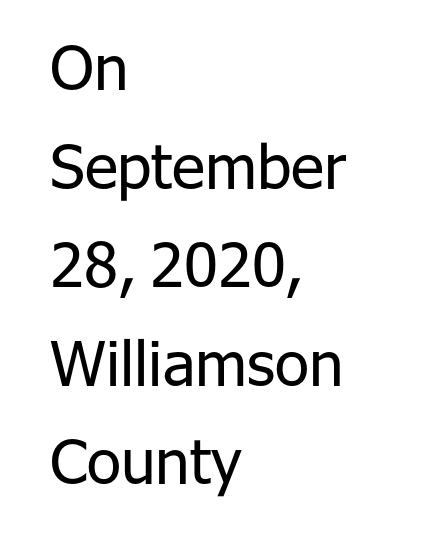
Glyph-to-glyph distance matches everyday printed text. Only glyphs here, with clear space below each row. This sample uses a sans-serif face. Baseline-to-baseline distance is the conventional proportion of letter height. Here the designer chose a conventional face with non-uniform glyph widths. Is the type heavy? It reads as light-to-regular instead.
